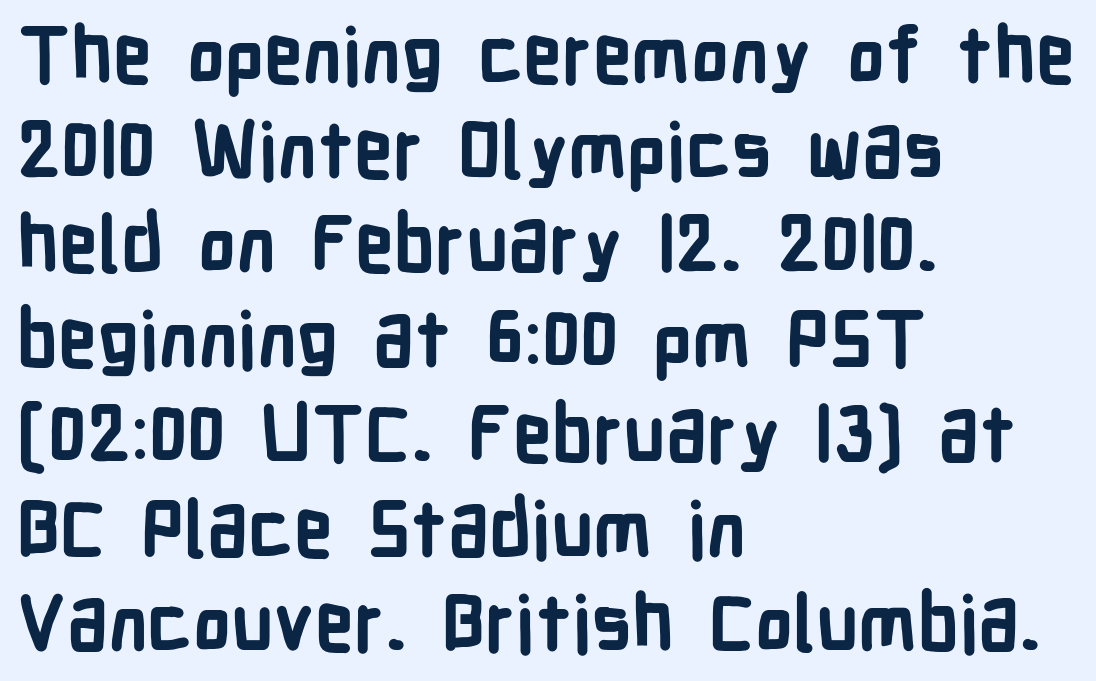
I'd describe the lettering as bold — thick and assertive. The rendering uses natural spacing where letterforms have individual widths. Posture: vertical. Check under the words: just untouched page. The font family rendered here belongs to the sans-serif group. In CSS terms this would be text-align: left.
